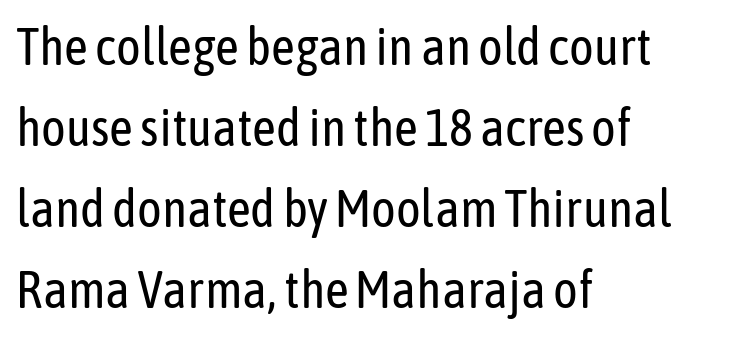
The passage is arranged the way most books set body copy — flush left. Characters follow at the spacing the type designer built in. Stems and bowls with no extra thickness — not bold. It's the straight-up-and-down kind of type. You could not count columns in this text — the font is proportionally spaced.
